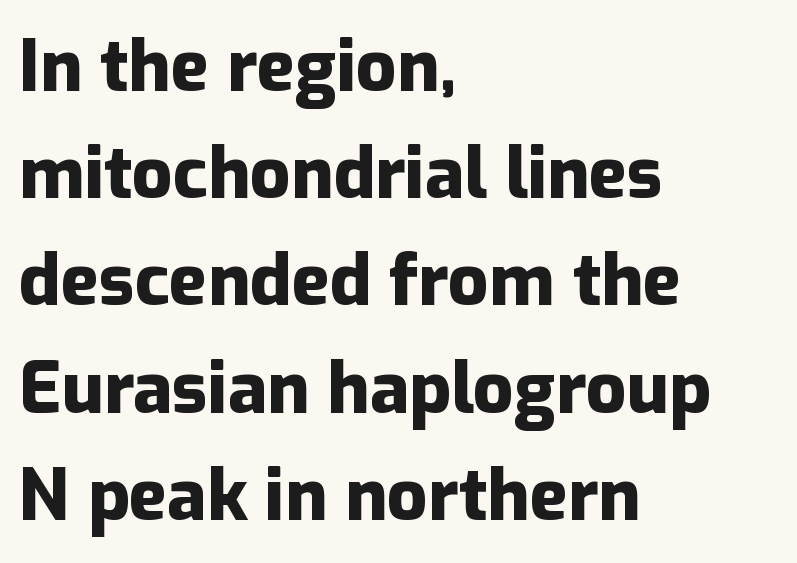
Serif or sans? Sans — the stroke terminals are bare. Nobody drew a line under any word here. The letters advance in unequal steps, a hallmark of proportional type. Set as a true bold cut, around the 700 mark.
